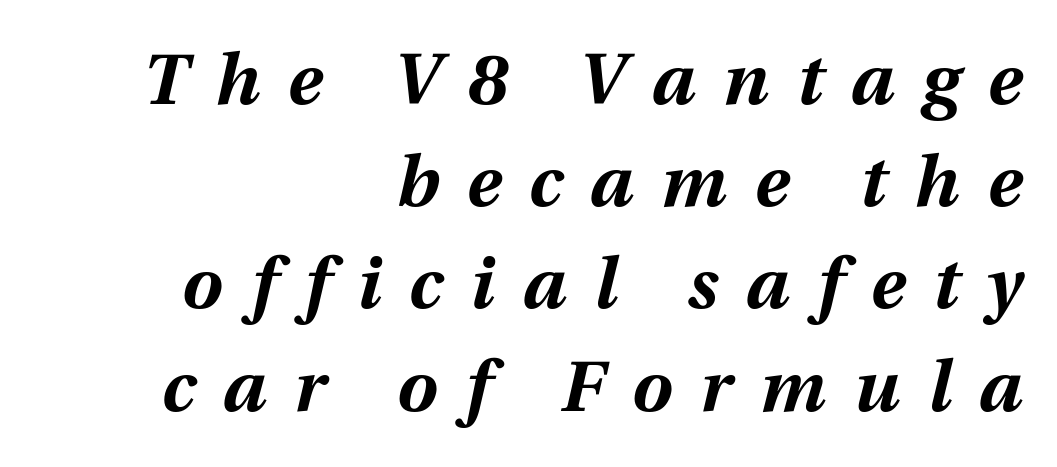
The image shows 72 px bold type, italic (leaning right); set right-aligned, normal line spacing (1.42x), unusually wide letter spacing (+0.39 em), not underlined; medium stroke contrast and a medium x-height.
